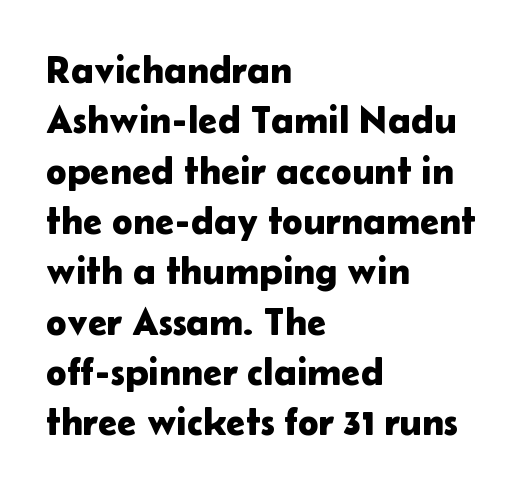
Q: Is the text italic (slanted)? A: No, it is upright.
Q: Is the typeface a serif or a sans-serif typeface? A: Sans-serif.
Q: Is the text underlined? A: No.
Q: How is the paragraph aligned? A: Left-aligned.
Q: Is the spacing between letters normal or unusually wide? A: Normal.
Q: Is the spacing between lines tight, normal or loose? A: Normal.
Q: Width (condensed, normal, or wide)? A: Normal.
Q: Stroke contrast? A: Low.
Q: x-height? A: Medium.
Q: Monospaced? A: No.
